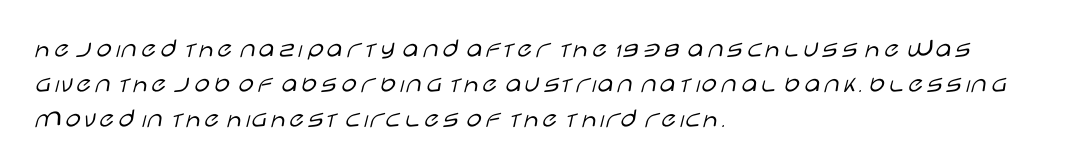
{"serif": "no", "bold": "no", "weight": "light", "width": "wide", "stroke_contrast": "low", "x_height": "large", "monospaced": "no", "underline": "no", "align": "left", "line_spacing": "normal", "line_spacing_ratio": 1.25, "letter_spacing": "normal", "letter_spacing_em": 0.0, "glyph_px": 28}
